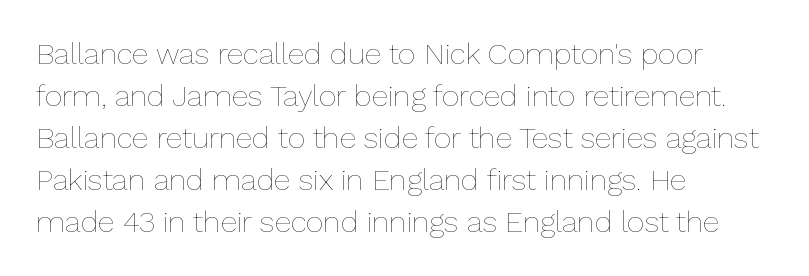
Q: Is the text bold? A: No.
Q: Is the text italic (slanted)? A: No, it is upright.
Q: Is the text underlined? A: No.
Q: How is the paragraph aligned? A: Left-aligned.
Q: Is the spacing between letters normal or unusually wide? A: Normal.
Q: Is the spacing between lines tight, normal or loose? A: Normal.
Q: Width (condensed, normal, or wide)? A: Normal.
Q: Stroke contrast? A: Low.
Q: x-height? A: Medium.
Q: Monospaced? A: No.
